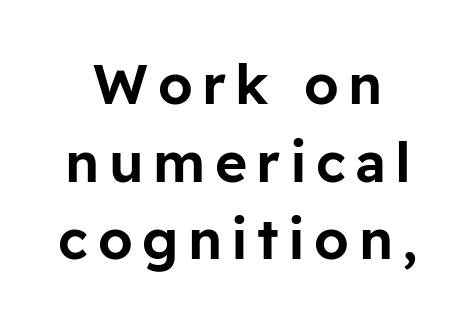
{"serif": "no", "italic": "no", "width": "normal", "stroke_contrast": "low", "x_height": "medium", "monospaced": "no", "underline": "no", "align": "center", "line_spacing": "normal", "line_spacing_ratio": 1.41, "glyph_px": 55}
